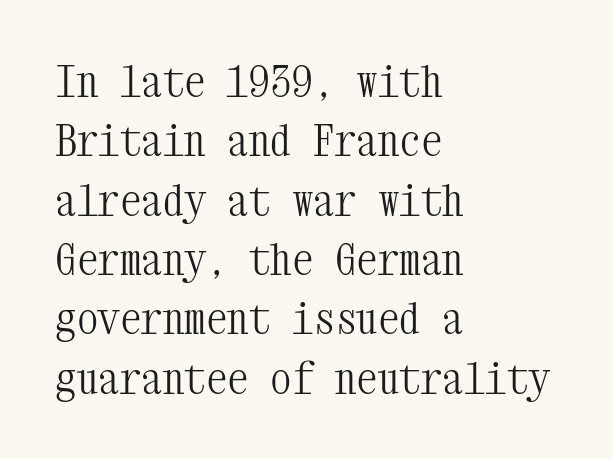
Every character here occupies the same horizontal width, giving the sample a typewriter-like rhythm. Weight: regular or lighter. Style check: upright. Does the type have serifs? Yes, each stem ends in a small foot. This rendering uses left alignment, leaving the right contour irregular. Rule under the text: the space is simply empty.
